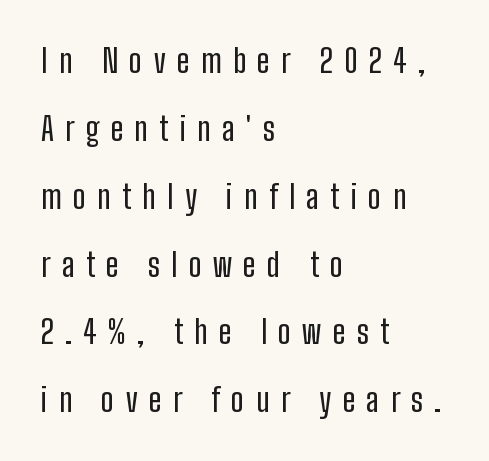
Q: Is the text italic (slanted)? A: No, it is upright.
Q: Is the typeface a serif or a sans-serif typeface? A: Sans-serif.
Q: Is the text underlined? A: No.
Q: How is the paragraph aligned? A: Left-aligned.
Q: Is the spacing between letters normal or unusually wide? A: Unusually wide.
Q: Is the spacing between lines tight, normal or loose? A: Loose.
Q: Width (condensed, normal, or wide)? A: Condensed.
Q: Stroke contrast? A: Low.
Q: x-height? A: Medium.
Q: Monospaced? A: No.
